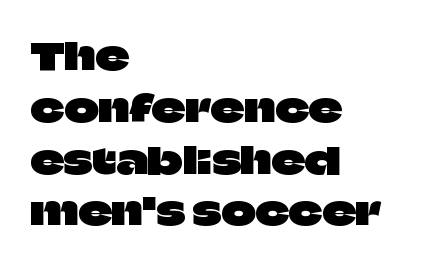
Q: Is the text italic (slanted)? A: No, it is upright.
Q: Is the typeface a serif or a sans-serif typeface? A: Sans-serif.
Q: Is the text underlined? A: No.
Q: How is the paragraph aligned? A: Left-aligned.
Q: Is the spacing between letters normal or unusually wide? A: Normal.
Q: Is the spacing between lines tight, normal or loose? A: Normal.
Q: Width (condensed, normal, or wide)? A: Normal.
Q: Stroke contrast? A: Low.
Q: x-height? A: Large.
Q: Monospaced? A: No.
